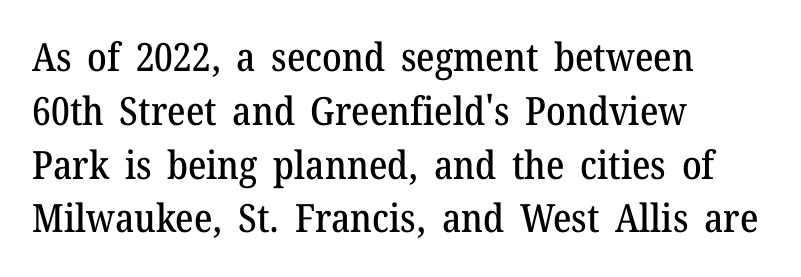
These lines are rendered in a variable-pitch font. The lettering holds an erect, upright posture throughout. Each line starts at the same left margin while the right side varies. The space directly below the letters is spotless. Letter spacing: default.
